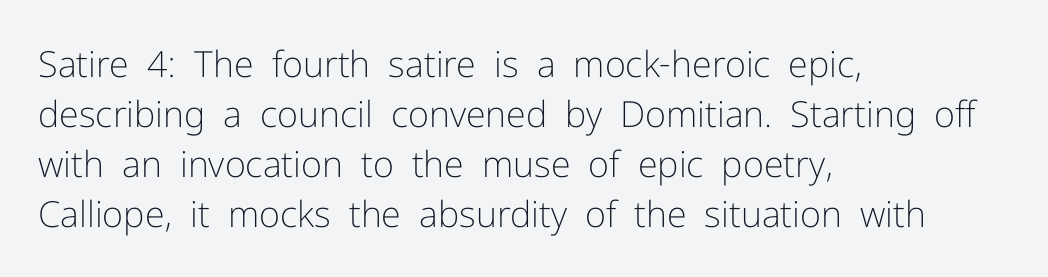
The image shows 36 px light sans-serif type, upright; set left-aligned, normal line spacing (1.39x), normal letter spacing, not underlined; low stroke contrast and a medium x-height.
